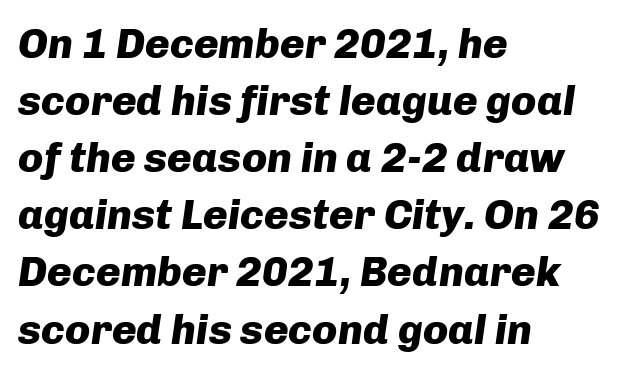
The typography opts for an oblique posture over an upright one. The letters advance in unequal steps, a hallmark of proportional type. Characters follow at the spacing the type designer built in. The vertical gap from one line to the next is medium. These words are printed bold, with thick strokes throughout. Letters rest on an invisible, unmarked baseline.
